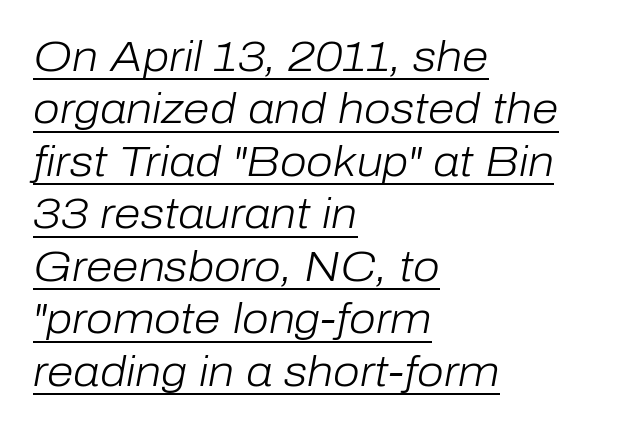
{"italic": "yes", "lean": "right", "slant_degrees": 10, "bold": "no", "weight": "light", "width": "normal", "stroke_contrast": "low", "x_height": "medium", "monospaced": "no", "underline": "yes", "align": "left", "line_spacing_ratio": 1.22, "letter_spacing": "normal", "letter_spacing_em": 0.0, "glyph_px": 43}
